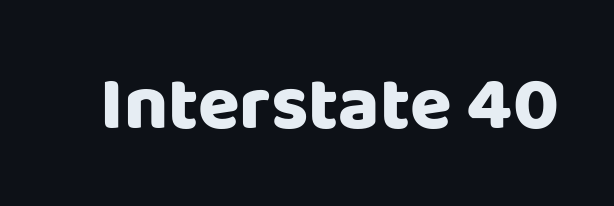
{"serif": "no", "italic": "no", "width": "normal", "stroke_contrast": "low", "x_height": "large", "monospaced": "no", "underline": "no", "letter_spacing": "normal", "letter_spacing_em": 0.0, "glyph_px": 76}
